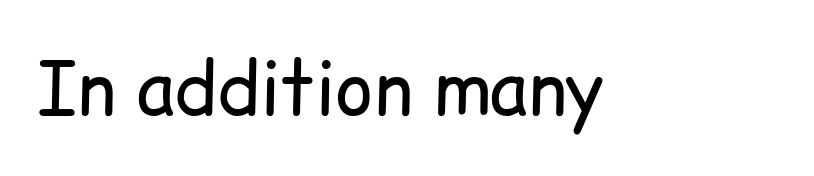
The image shows 73 px regular-weight sans-serif type, upright; set normal letter spacing, not underlined; low stroke contrast and a medium x-height.
